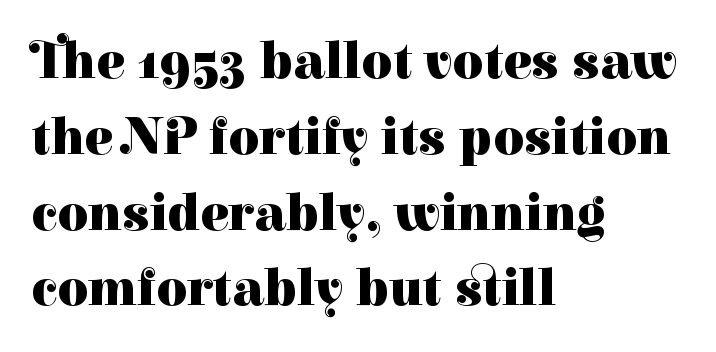
In terms of letterspacing, this is plain default setting. The lines in this sample share a left origin and differ only in where they stop. The font's upright variant was chosen for this text. Rule under the text: the space is simply empty. If you measured baseline to baseline, you'd find a middling distance.
